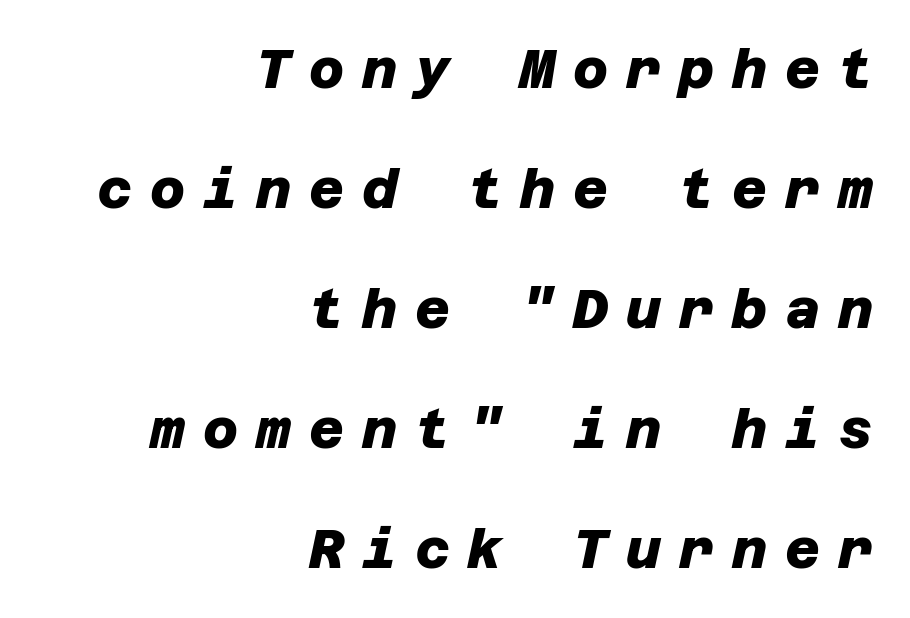
The image shows 54 px heavy sans-serif type; set right-aligned, loose line spacing (2.22x), unusually wide letter spacing (+0.33 em), not underlined; low stroke contrast and a large x-height.
